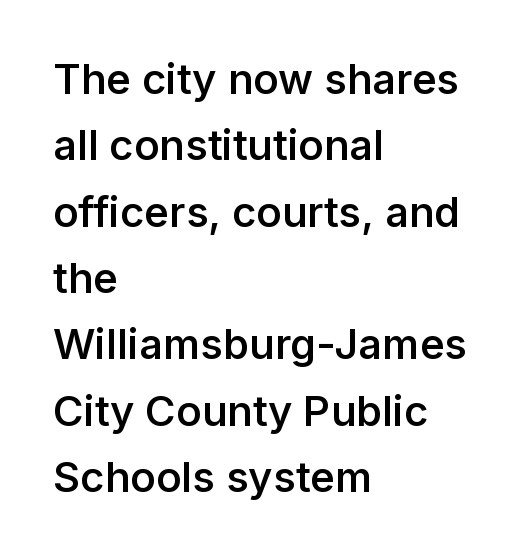
Nope, not italic — everything's standing straight. This is the in-between weight designers call semibold or demi. Character widths vary here, with narrow letters taking less room than wide ones. The paragraph has a hard left edge and a soft right edge. The vertical gap from one line to the next is medium.
